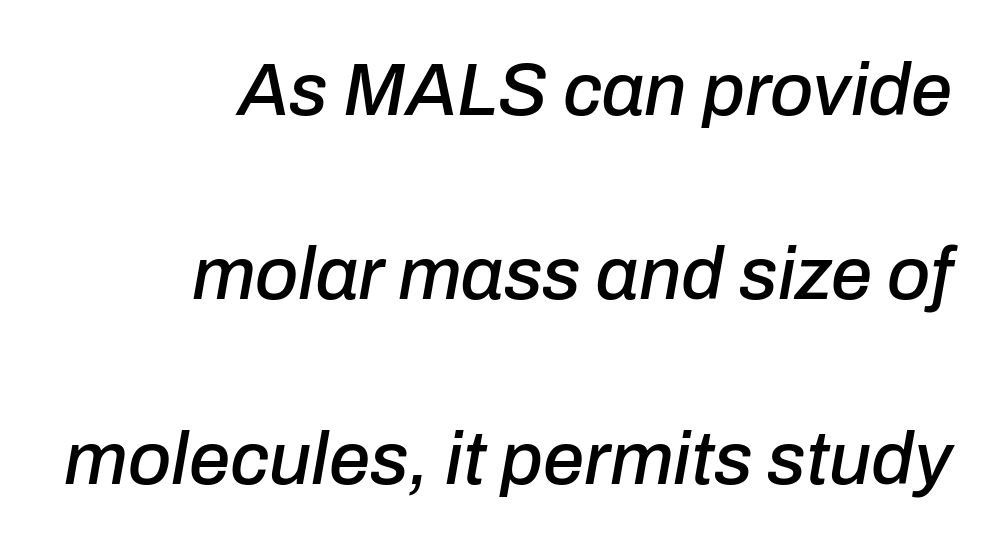
{"italic": "yes", "lean": "right", "slant_degrees": 10, "width": "normal", "stroke_contrast": "low", "x_height": "medium", "monospaced": "no", "underline": "no", "align": "right", "line_spacing": "loose", "line_spacing_ratio": 2.49, "letter_spacing": "normal", "letter_spacing_em": 0.0, "glyph_px": 74}
